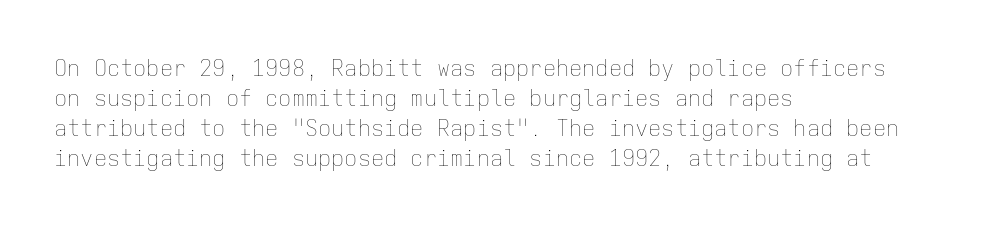
{"italic": "no", "bold": "no", "underline": "no", "align": "left", "line_spacing": "normal", "line_spacing_ratio": 1.37, "letter_spacing": "normal", "letter_spacing_em": 0.0, "glyph_px": 22}
